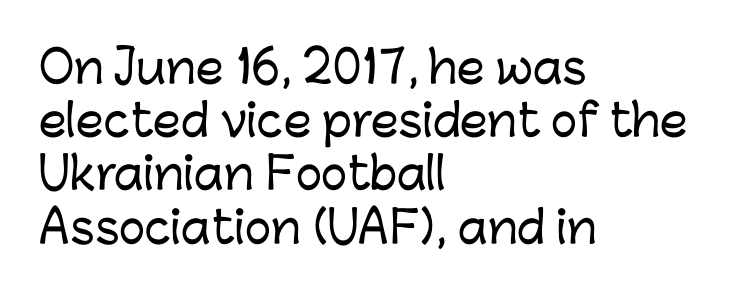
{"serif": "no", "italic": "no", "width": "normal", "stroke_contrast": "low", "x_height": "medium", "monospaced": "no", "underline": "no", "align": "left", "line_spacing_ratio": 1.21, "letter_spacing": "normal", "letter_spacing_em": 0.0, "glyph_px": 44}
